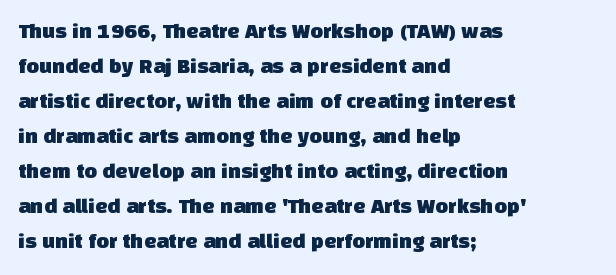
Layout note: lines flush left. Descenders are the only things crossing below the line. The vertical gap from one line to the next is medium. Caption: standard tracking, unaltered.
